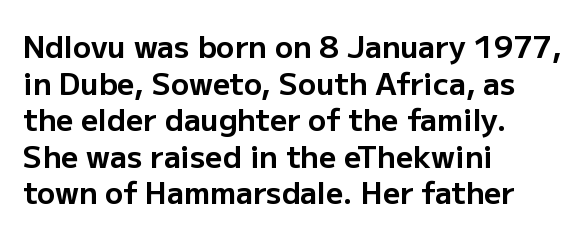
Varying glyph widths throughout — classic text-font behaviour. A classic flush-left, rag-right setting is used for this passage. You could call the tracking neutral — neither tight nor loose. The passage shown is not underscored anywhere.
